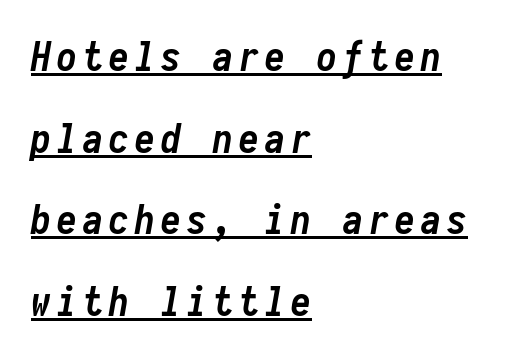
The image shows 40 px semibold, condensed type, italic (leaning right), monospaced; set left-aligned, loose line spacing (2.04x), underlined; low stroke contrast and a medium x-height.
